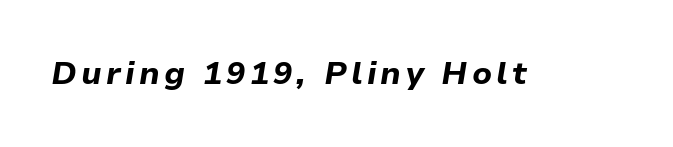
Q: Is the text bold? A: Yes.
Q: Is the text italic (slanted)? A: Yes, it leans right by about 9 degrees.
Q: Is the text underlined? A: No.
Q: Width (condensed, normal, or wide)? A: Normal.
Q: Stroke contrast? A: Low.
Q: x-height? A: Medium.
Q: Monospaced? A: No.
